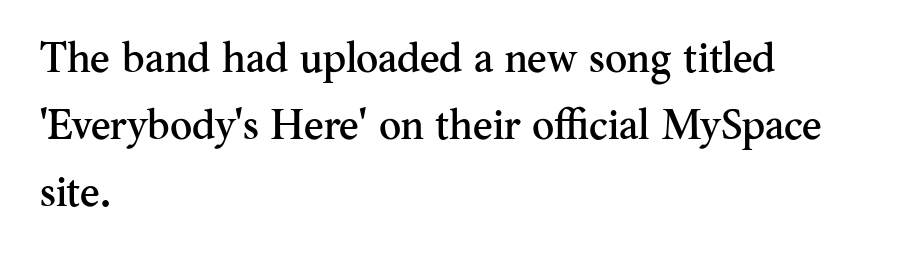
In terms of letterform style, serifs are clearly present. The letters advance in unequal steps, a hallmark of proportional type. The line-height multiplier appears to be the usual default. This is the regular roman posture of the typeface. A bare baseline throughout the passage.
